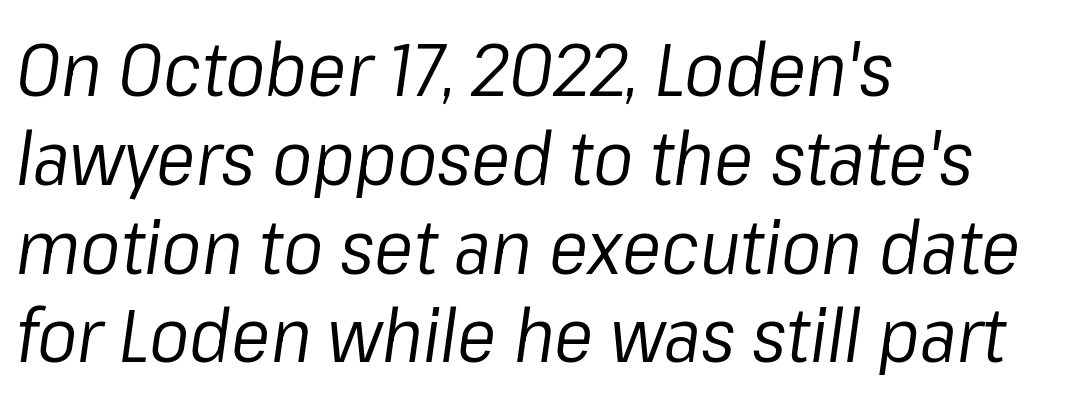
Q: Is the text bold? A: No.
Q: Is the text italic (slanted)? A: Yes, it leans right by about 8 degrees.
Q: Is the text underlined? A: No.
Q: How is the paragraph aligned? A: Left-aligned.
Q: Is the spacing between letters normal or unusually wide? A: Normal.
Q: Width (condensed, normal, or wide)? A: Normal.
Q: Stroke contrast? A: Low.
Q: x-height? A: Medium.
Q: Monospaced? A: No.
